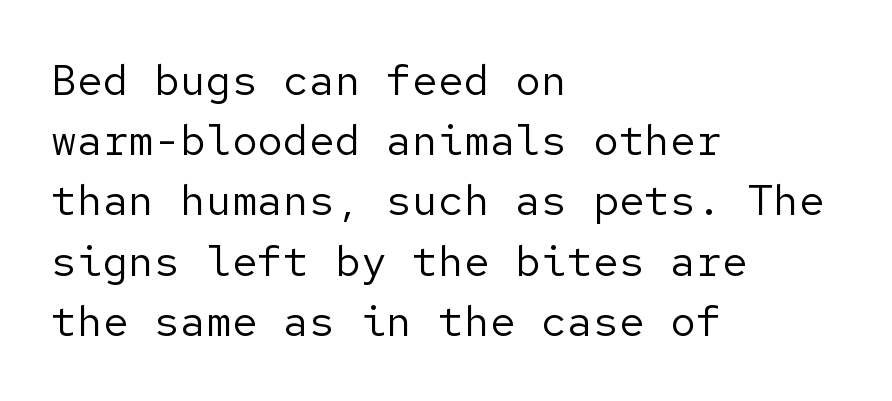
Interline gaps are of average width in this sample. There is no visible air inserted between adjacent glyphs. What kind of face is this? One without serifs — a sans. A clean baseline with only descenders dipping below it. Each stroke keeps to a modest, everyday thickness or less. A classic flush-left, rag-right setting is used for this passage.
